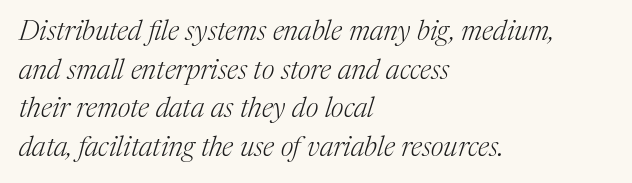
If you measured baseline to baseline, you'd find a middling distance. Descenders hang freely into open space. Compared with a typical body face, this is equally light or lighter still. Is this a sans? No — the strokes have serifs. In terms of letterspacing, this is plain default setting.
